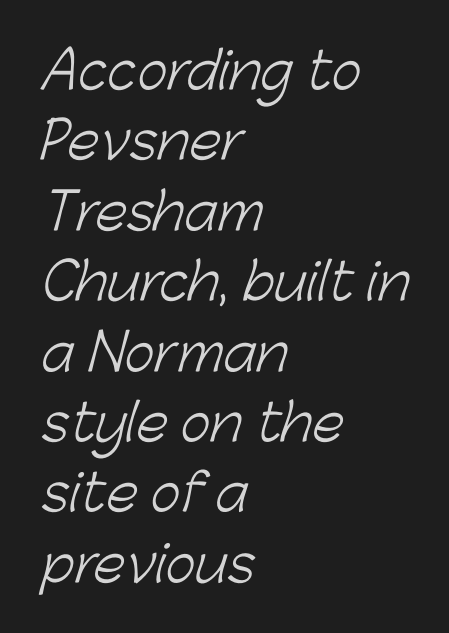
Descenders hang freely into open space. Nope, no serifs anywhere on these letters. Proportional: the letters do not fall into vertical columns. The face used here is rendered with its standard letterfit. Normally led — the rows are evenly, conventionally spaced. No chunkiness to these letters — they're not bold.
